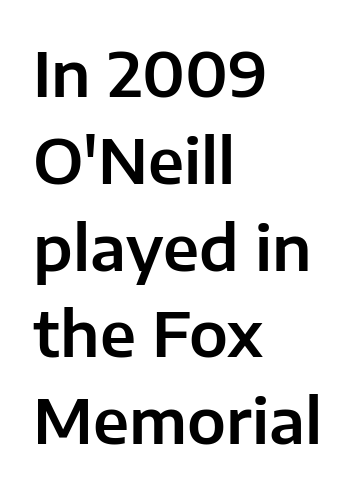
{"serif": "no", "italic": "no", "width": "normal", "stroke_contrast": "low", "x_height": "medium", "monospaced": "no", "underline": "no", "align": "left", "line_spacing": "normal", "line_spacing_ratio": 1.4, "letter_spacing": "normal", "letter_spacing_em": 0.0, "glyph_px": 62}
